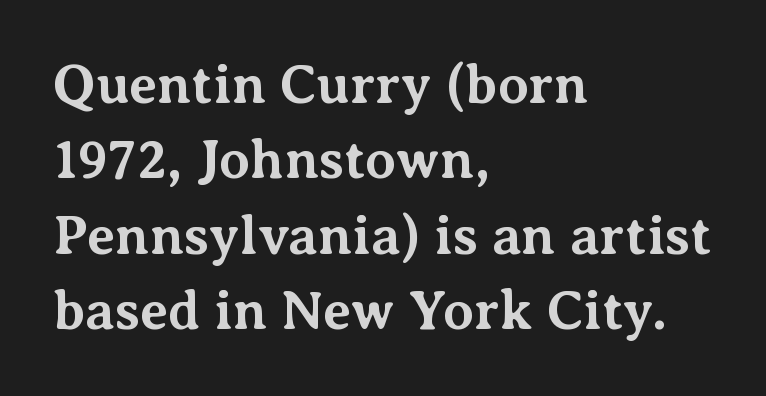
A full-strength bold gives these letters their thick strokes. Each line starts at the same left margin while the right side varies. This is the regular roman posture of the typeface. You could not count columns in this text — the font is proportionally spaced. The gaps between neighbouring characters are ordinary and unremarkable. Just letters on the line, the space beneath them empty.
